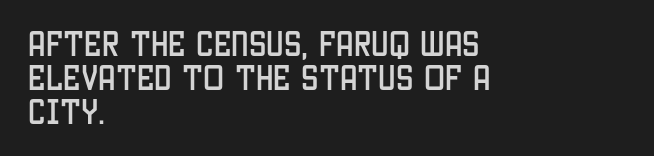
Q: Is the text italic (slanted)? A: No, it is upright.
Q: Is the typeface a serif or a sans-serif typeface? A: Sans-serif.
Q: Is the text underlined? A: No.
Q: How is the paragraph aligned? A: Left-aligned.
Q: Is the spacing between letters normal or unusually wide? A: Normal.
Q: Width (condensed, normal, or wide)? A: Condensed.
Q: Stroke contrast? A: Low.
Q: x-height? A: Large.
Q: Monospaced? A: No.
